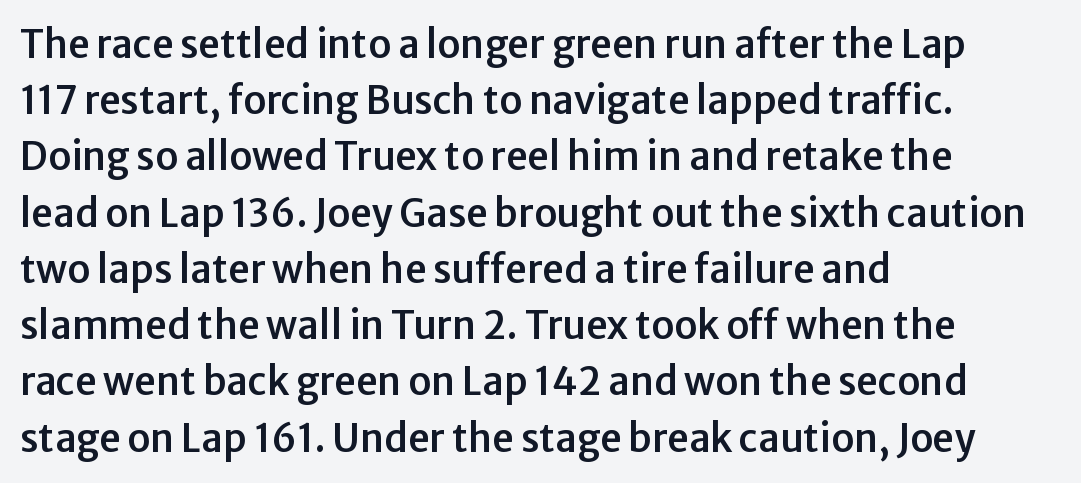
Q: Is the text italic (slanted)? A: No, it is upright.
Q: Is the typeface a serif or a sans-serif typeface? A: Sans-serif.
Q: Is the text underlined? A: No.
Q: How is the paragraph aligned? A: Left-aligned.
Q: Is the spacing between letters normal or unusually wide? A: Normal.
Q: Is the spacing between lines tight, normal or loose? A: Normal.
Q: Width (condensed, normal, or wide)? A: Normal.
Q: Stroke contrast? A: Low.
Q: x-height? A: Medium.
Q: Monospaced? A: No.
